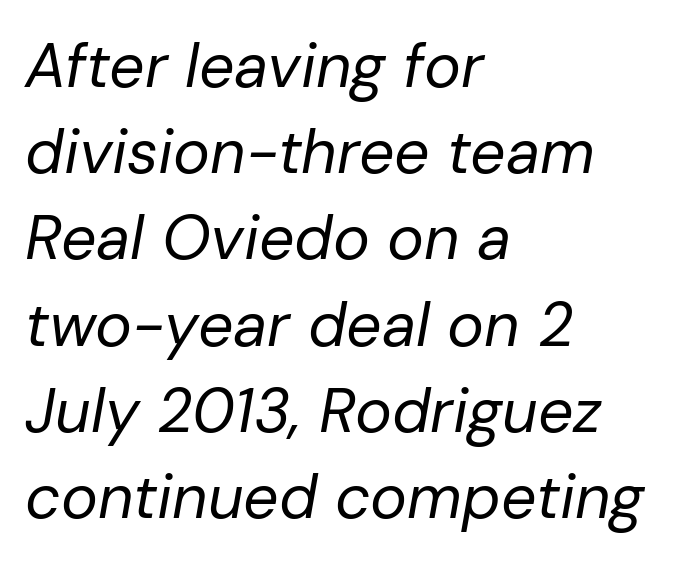
The face used here is proportionally spaced, like ordinary book or web type. Only glyphs here, with clear space below each row. This block has exactly the height ordinary leading produces. Caption: multi-line text, flush left, ragged right. The typeface has the unassuming heft of standard copy or less.
